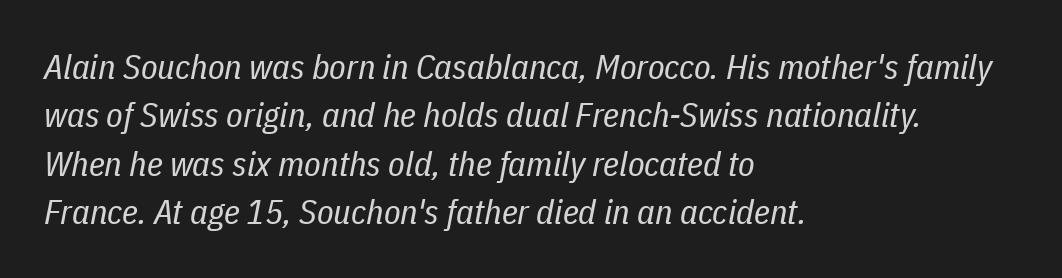
The typography opts for an oblique posture over an upright one. The setting favours the left margin, as ordinary paragraphs usually do. The weight tops out at a normal text grade. The gap between lines stays unmarked. These lines sit exactly where default settings would place them.
